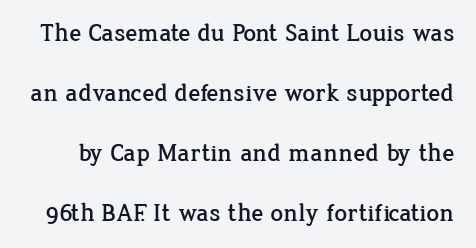
{"italic": "no", "underline": "no", "line_spacing": "loose", "line_spacing_ratio": 2.4, "letter_spacing": "normal", "letter_spacing_em": 0.0, "glyph_px": 25}
